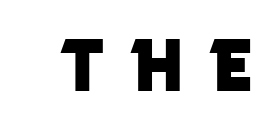
The rendering shows plain stroke endings on the letterforms — a sans-serif design. Decoration check: the copy has no underline. Spacing verdict: proportional, widths tailored to each character. Weight: bold.
